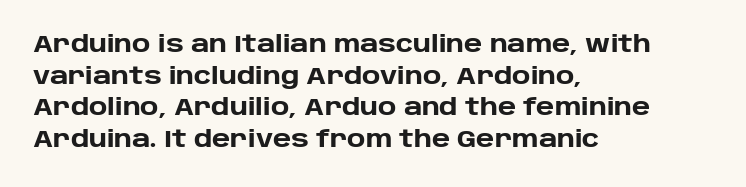
Q: Is the text bold? A: Yes.
Q: Is the text italic (slanted)? A: No, it is upright.
Q: Is the text underlined? A: No.
Q: How is the paragraph aligned? A: Left-aligned.
Q: Is the spacing between letters normal or unusually wide? A: Normal.
Q: Is the spacing between lines tight, normal or loose? A: Normal.
